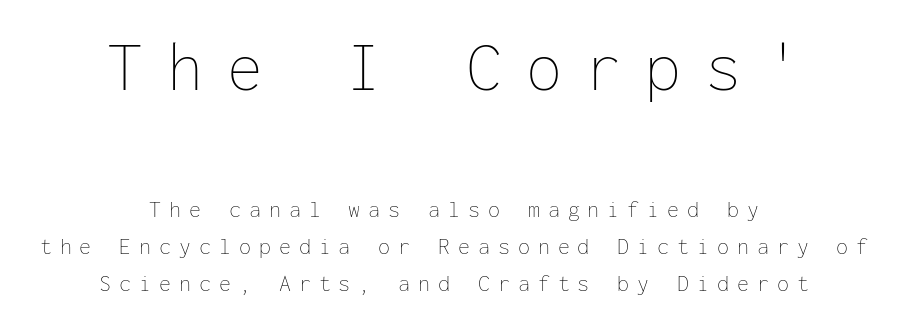
{"italic": "no", "bold": "no", "weight": "thin", "width": "normal", "stroke_contrast": "low", "x_height": "medium", "monospaced": "yes", "underline": "no", "align": "center", "line_spacing": "normal", "line_spacing_ratio": 1.54, "letter_spacing": "wide", "letter_spacing_em": 0.33, "larger_block": "first", "size_ratio": 3.0, "glyph_px": 72}
